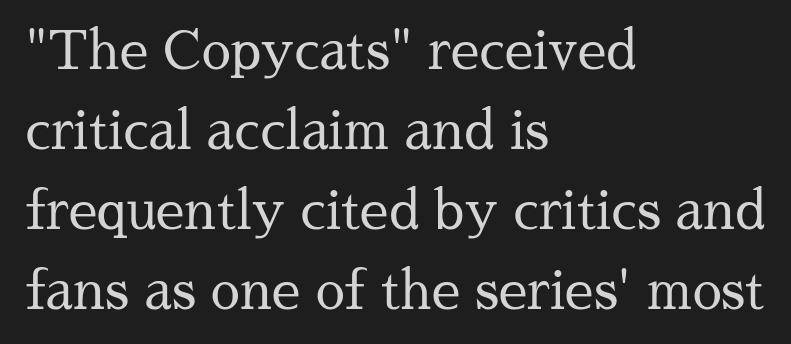
The image shows 52 px regular-weight serif type, upright; set left-aligned, normal line spacing (1.54x), normal letter spacing, not underlined; medium stroke contrast and a medium x-height.
